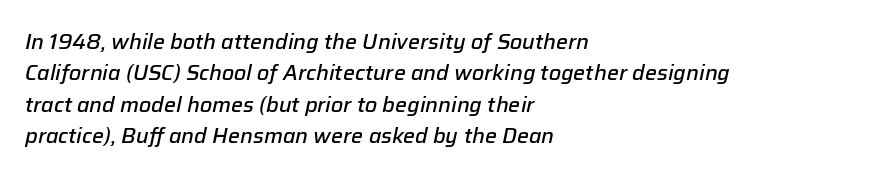
Q: Is the text bold? A: Semi-bold.
Q: Is the text italic (slanted)? A: Yes, it leans right by about 12 degrees.
Q: Is the text underlined? A: No.
Q: How is the paragraph aligned? A: Left-aligned.
Q: Is the spacing between letters normal or unusually wide? A: Normal.
Q: Is the spacing between lines tight, normal or loose? A: Normal.
